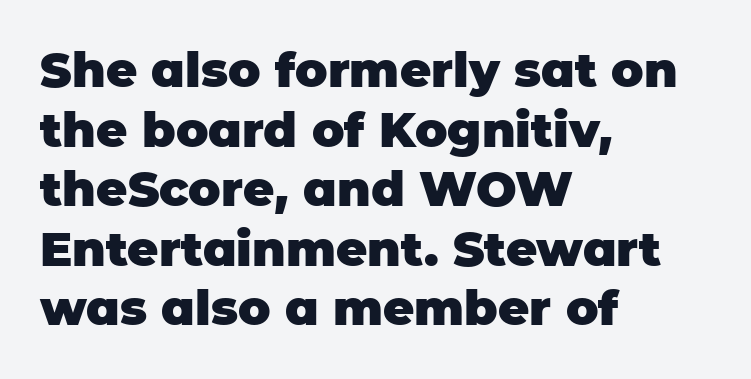
Casual observation: everything's shoved over to the left. Typographically, this falls in the sans-serif category. These words are printed bold, with thick strokes throughout. Is this a fixed-width face? No — the glyphs have proportional, varying widths. The lettering holds an erect, upright posture throughout.
